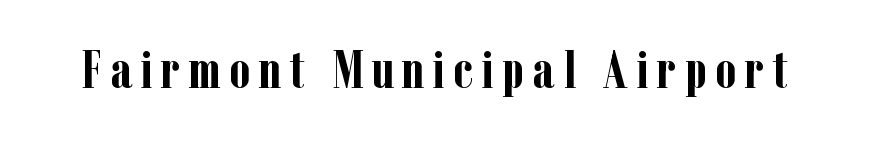
The rendering shows small feet on the letterforms — a serif design. You could not count columns in this text — the font is proportionally spaced. Heft: maximum for text — a bold. Italic? Not at all — the glyphs are vertical. Plain, unruled lines of type.
